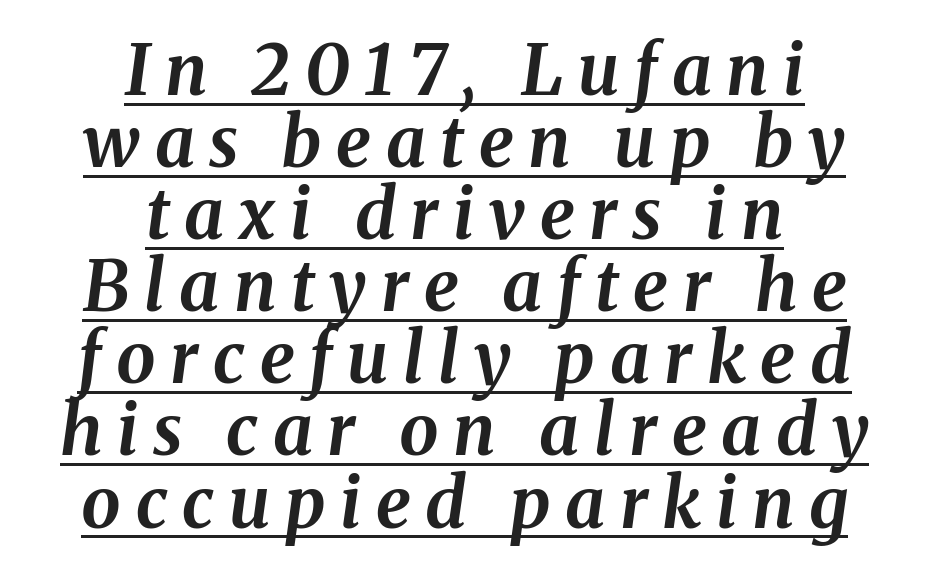
This sample carries an underscore along the baseline area. A centered setting, common on invitations and titles, is used for this passage. Characters follow at a spacing far wider than the type designer built in. Looks like regular typesetting: each glyph gets only the width it needs. These words are printed bold, with thick strokes throughout.
